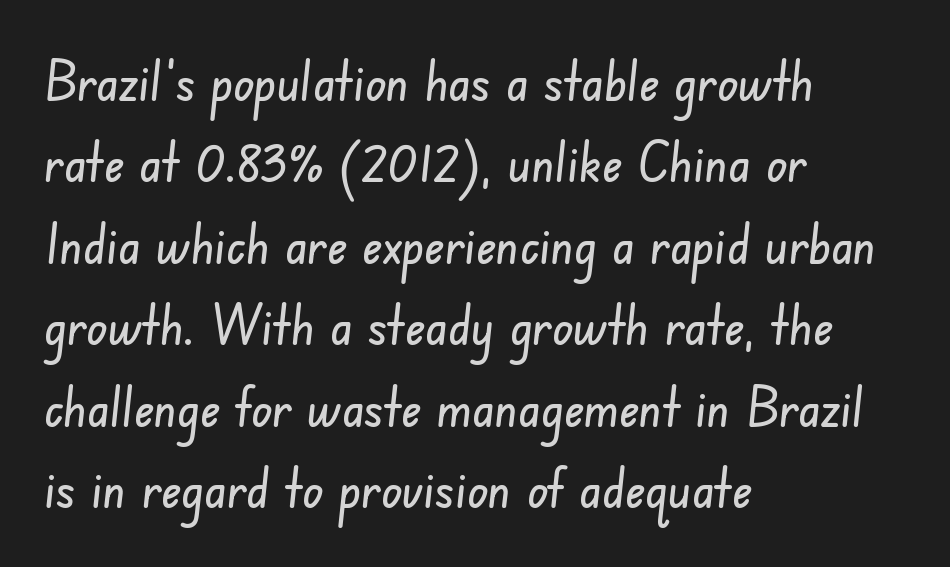
{"serif": "no", "width": "condensed", "stroke_contrast": "low", "x_height": "small", "monospaced": "no", "underline": "no", "align": "left", "line_spacing": "normal", "line_spacing_ratio": 1.48, "letter_spacing": "normal", "letter_spacing_em": 0.0, "glyph_px": 55}
